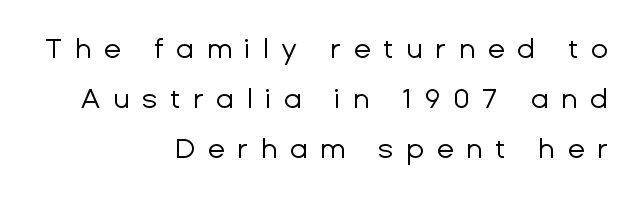
Q: Is the text bold? A: No.
Q: Is the text italic (slanted)? A: No, it is upright.
Q: Is the typeface a serif or a sans-serif typeface? A: Sans-serif.
Q: Is the text underlined? A: No.
Q: How is the paragraph aligned? A: Right-aligned.
Q: Is the spacing between letters normal or unusually wide? A: Unusually wide.
Q: Width (condensed, normal, or wide)? A: Normal.
Q: Stroke contrast? A: Low.
Q: x-height? A: Medium.
Q: Monospaced? A: No.
